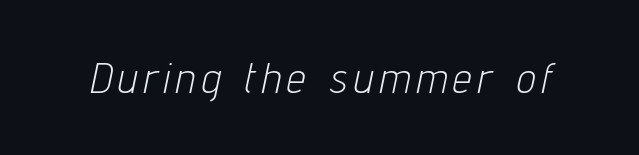
{"italic": "yes", "lean": "right", "slant_degrees": 12, "bold": "no", "weight": "light", "width": "condensed", "stroke_contrast": "low", "x_height": "medium", "monospaced": "no", "underline": "no", "glyph_px": 42}
